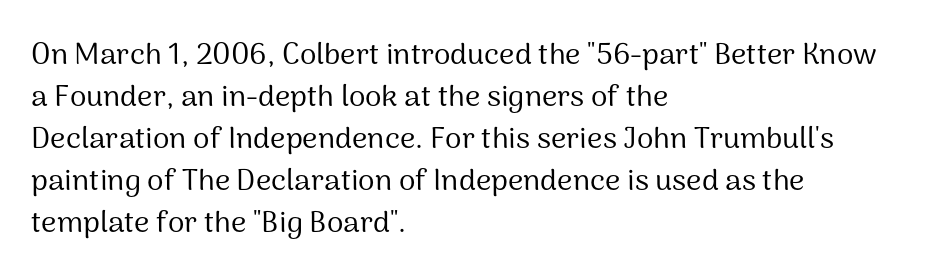
Q: Is the text bold? A: No.
Q: Is the text italic (slanted)? A: No, it is upright.
Q: Is the typeface a serif or a sans-serif typeface? A: Sans-serif.
Q: Is the text underlined? A: No.
Q: How is the paragraph aligned? A: Left-aligned.
Q: Is the spacing between letters normal or unusually wide? A: Normal.
Q: Is the spacing between lines tight, normal or loose? A: Normal.
Q: Width (condensed, normal, or wide)? A: Normal.
Q: Stroke contrast? A: Medium.
Q: x-height? A: Medium.
Q: Monospaced? A: No.
